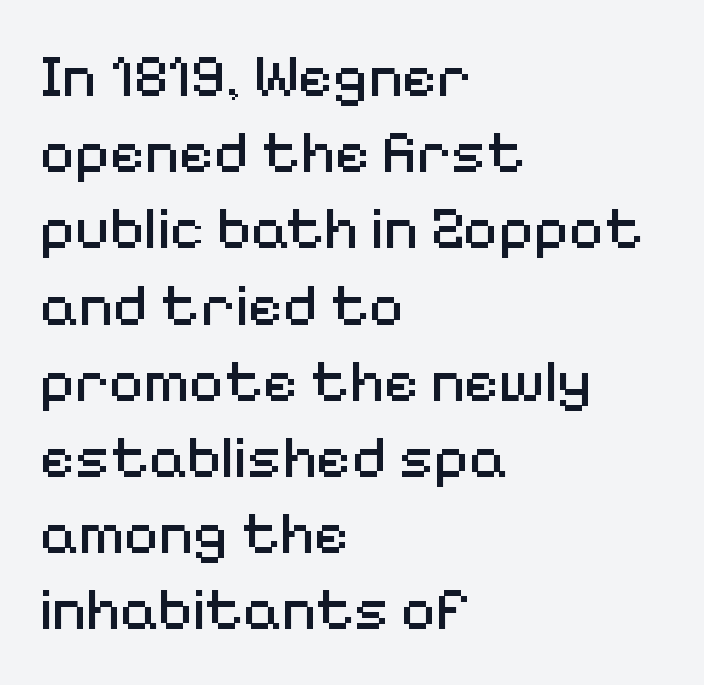
Tall strokes in this sample are plumb rather than angled. Spacing verdict: proportional, widths tailored to each character. Caption: face not bold, strokes unweighted. Words appear dense and cohesive because spacing is normal.
